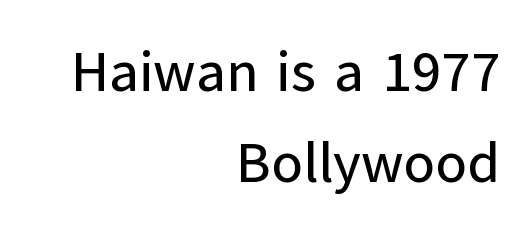
Q: Is the text italic (slanted)? A: No, it is upright.
Q: Is the typeface a serif or a sans-serif typeface? A: Sans-serif.
Q: Is the text underlined? A: No.
Q: How is the paragraph aligned? A: Right-aligned.
Q: Is the spacing between letters normal or unusually wide? A: Normal.
Q: Is the spacing between lines tight, normal or loose? A: Normal.
Q: Width (condensed, normal, or wide)? A: Normal.
Q: Stroke contrast? A: Low.
Q: x-height? A: Medium.
Q: Monospaced? A: No.
